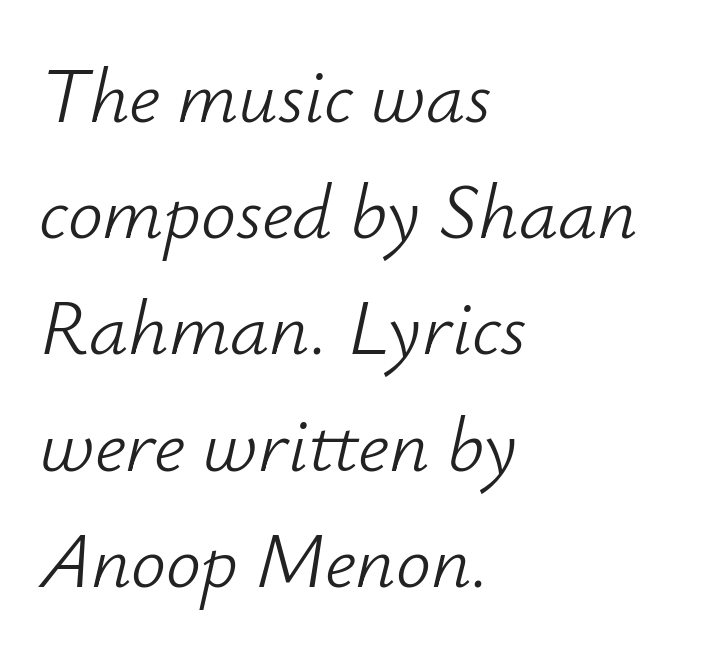
Q: Is the text bold? A: No.
Q: Is the text italic (slanted)? A: Yes, it leans right by about 12 degrees.
Q: Is the text underlined? A: No.
Q: How is the paragraph aligned? A: Left-aligned.
Q: Is the spacing between letters normal or unusually wide? A: Normal.
Q: Is the spacing between lines tight, normal or loose? A: Normal.
Q: Width (condensed, normal, or wide)? A: Normal.
Q: Stroke contrast? A: Low.
Q: x-height? A: Small.
Q: Monospaced? A: No.
